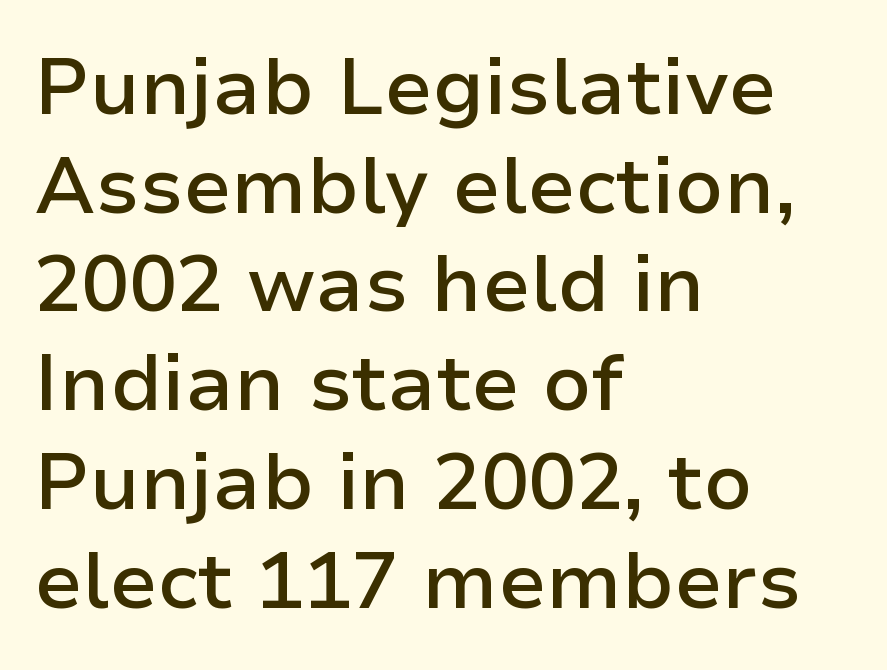
A fair bit of extra ink — the face is semibold, not bold. This sample has the flowing, uneven cadence of proportional lettering. The face used here is rendered with its standard letterfit. These lines stack with their left ends in a neat column.
